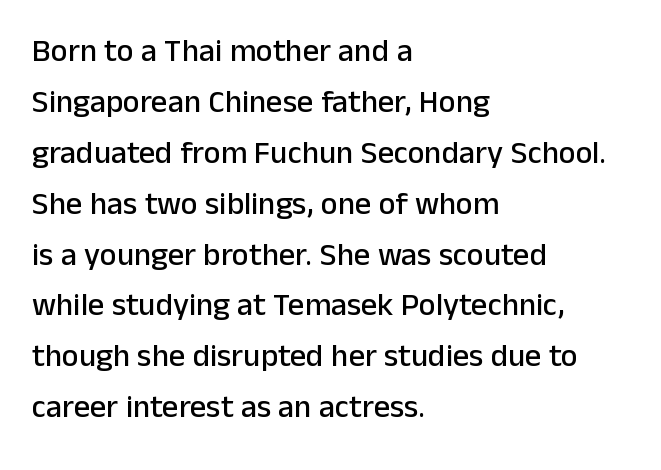
Vertical strokes here are truly vertical. Is this a fixed-width face? No — the glyphs have proportional, varying widths. The string is rendered with underlining switched off. Nothing unusual about the tracking: characters are spaced as the font intends. The setting favours the left margin, as ordinary paragraphs usually do.
